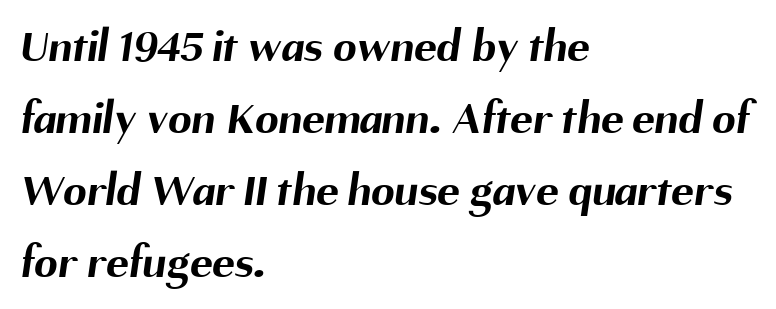
Q: Is the text bold? A: Yes.
Q: Is the typeface a serif or a sans-serif typeface? A: Sans-serif.
Q: Is the text underlined? A: No.
Q: How is the paragraph aligned? A: Left-aligned.
Q: Is the spacing between letters normal or unusually wide? A: Normal.
Q: Is the spacing between lines tight, normal or loose? A: Normal.
Q: Width (condensed, normal, or wide)? A: Normal.
Q: Stroke contrast? A: Medium.
Q: x-height? A: Medium.
Q: Monospaced? A: No.
